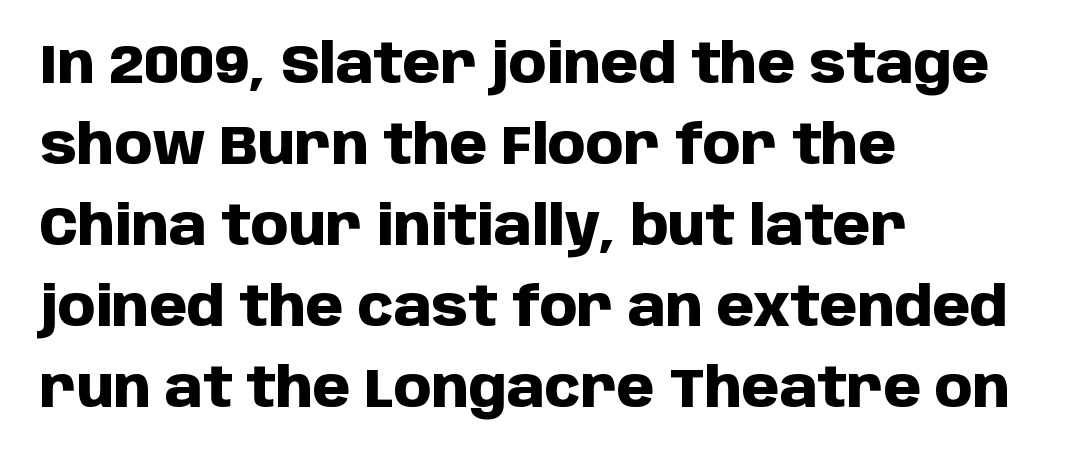
Is there any slant? The stems are plumb. The line texture is even and compact thanks to regular tracking. The font family rendered here belongs to the sans-serif group. The line-height multiplier appears to be the usual default. Short and long lines alike share a common starting point at left. You'd pick this weight for a headline — it's a proper bold.
